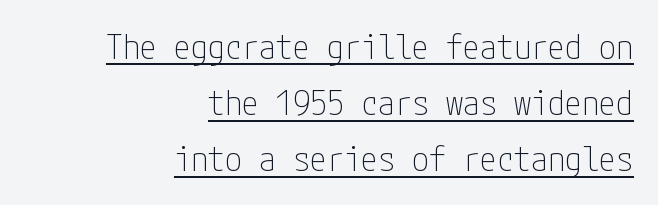
{"serif": "no", "italic": "no", "bold": "no", "weight": "thin", "width": "condensed", "stroke_contrast": "low", "x_height": "medium", "underline": "yes", "align": "right", "line_spacing": "normal", "line_spacing_ratio": 1.65, "letter_spacing": "normal", "letter_spacing_em": 0.0, "glyph_px": 34}
